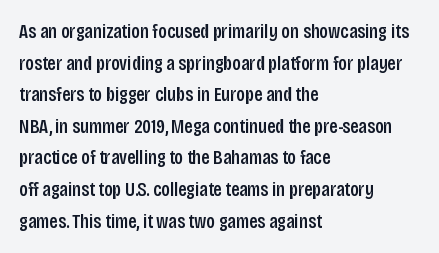
{"italic": "no", "underline": "no", "align": "left", "line_spacing": "normal", "line_spacing_ratio": 1.58, "letter_spacing": "normal", "letter_spacing_em": 0.0, "glyph_px": 20}
